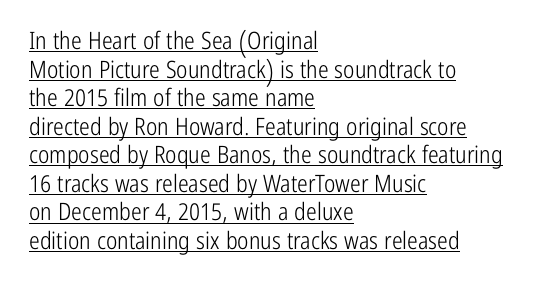
The passage is arranged the way most books set body copy — flush left. Tall strokes in this sample are plumb rather than angled. The tracking reads as untouched default to a designer's eye. Stem width sits at or under what a default text font uses.
